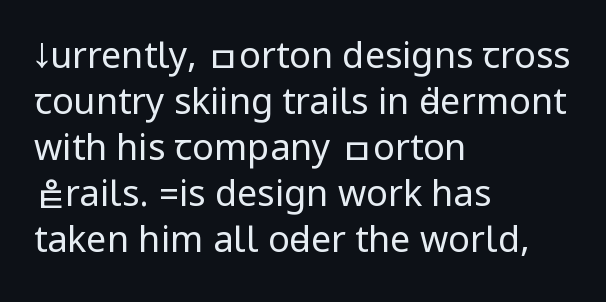
Q: Is the text bold? A: No.
Q: Is the text italic (slanted)? A: No, it is upright.
Q: Is the typeface a serif or a sans-serif typeface? A: Sans-serif.
Q: Is the text underlined? A: No.
Q: How is the paragraph aligned? A: Left-aligned.
Q: Is the spacing between letters normal or unusually wide? A: Normal.
Q: Is the spacing between lines tight, normal or loose? A: Normal.
Q: Width (condensed, normal, or wide)? A: Condensed.
Q: Stroke contrast? A: Low.
